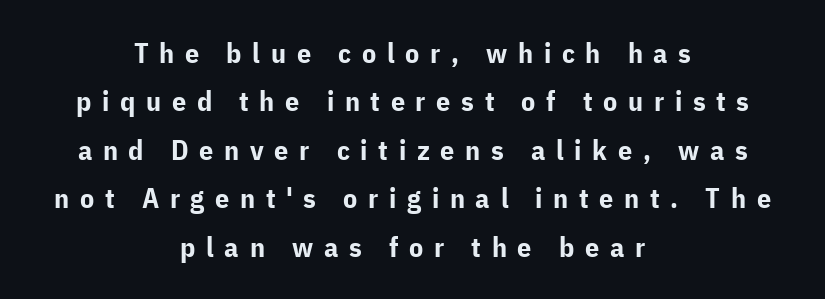
Q: Is the text bold? A: Yes.
Q: Is the text italic (slanted)? A: No, it is upright.
Q: Is the typeface a serif or a sans-serif typeface? A: Sans-serif.
Q: Is the text underlined? A: No.
Q: How is the paragraph aligned? A: Centered.
Q: Is the spacing between letters normal or unusually wide? A: Unusually wide.
Q: Width (condensed, normal, or wide)? A: Normal.
Q: Stroke contrast? A: Low.
Q: x-height? A: Medium.
Q: Monospaced? A: No.
